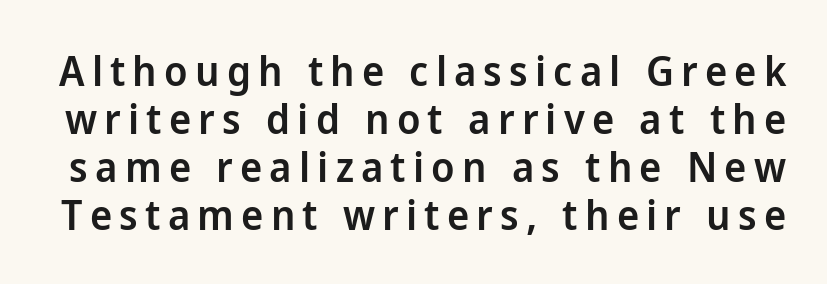
When letters stand straight like this, we call the style roman or upright. The rendering uses natural spacing where letterforms have individual widths. Typesetter's note: demi weight, one step under bold. Check the space under the baseline: it is left empty.
